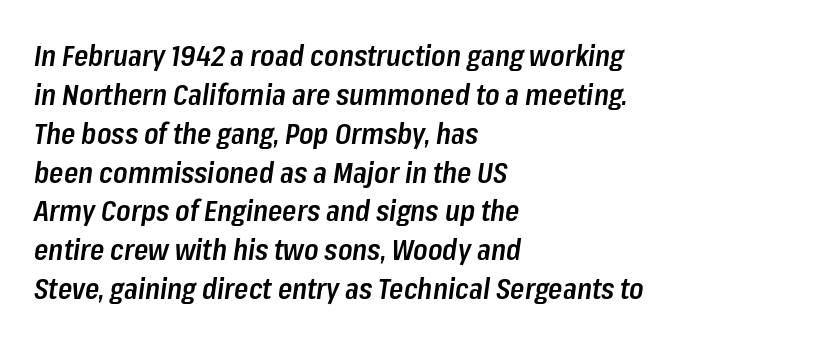
Words appear dense and cohesive because spacing is normal. The typography opts for an oblique posture over an upright one. Decoration check: the copy has no underline. One-word summary of the alignment: left.
